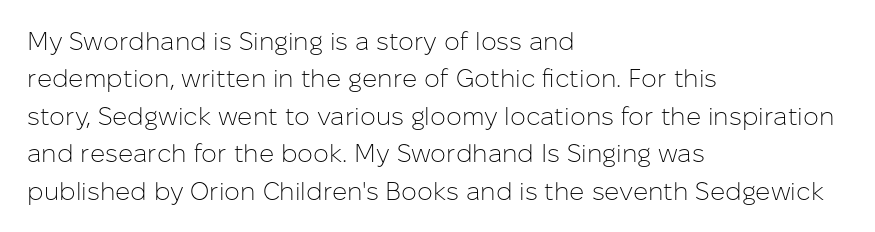
Q: Is the text bold? A: No.
Q: Is the text italic (slanted)? A: No, it is upright.
Q: Is the text underlined? A: No.
Q: How is the paragraph aligned? A: Left-aligned.
Q: Is the spacing between letters normal or unusually wide? A: Normal.
Q: Is the spacing between lines tight, normal or loose? A: Normal.
